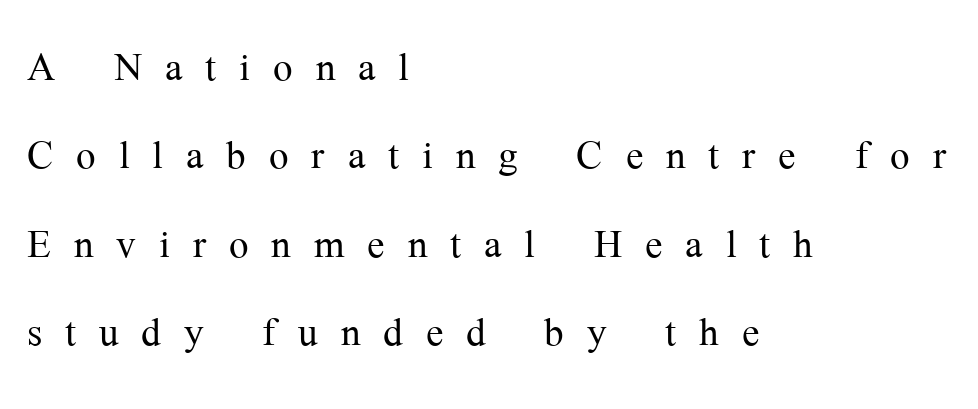
The typography opts for an upright posture over an oblique one. In CSS terms this would be text-align: left. Each new line begins a customary step beneath the previous one. The font sits on the lighter half of the weight spectrum, regular included. These lines are composed in type with serifs.
